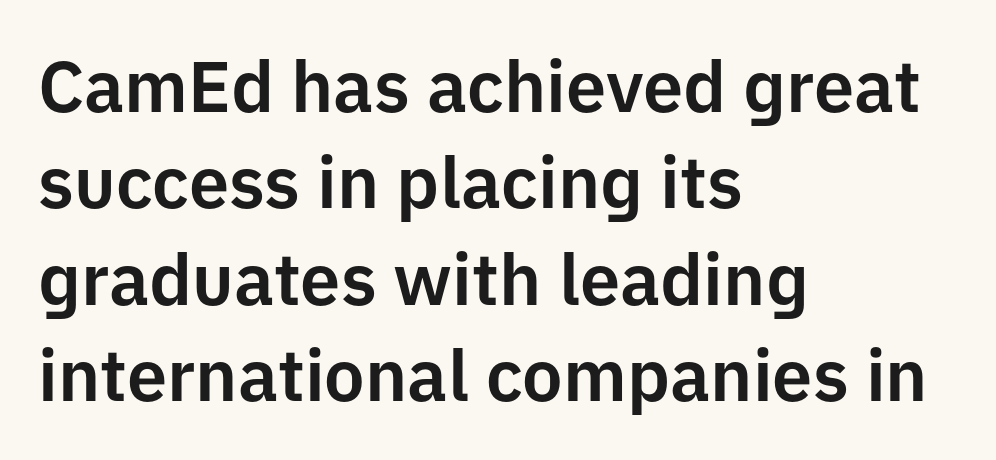
{"serif": "no", "italic": "no", "width": "normal", "stroke_contrast": "low", "x_height": "medium", "monospaced": "no", "underline": "no", "align": "left", "line_spacing": "normal", "line_spacing_ratio": 1.34, "letter_spacing": "normal", "letter_spacing_em": 0.0, "glyph_px": 72}
